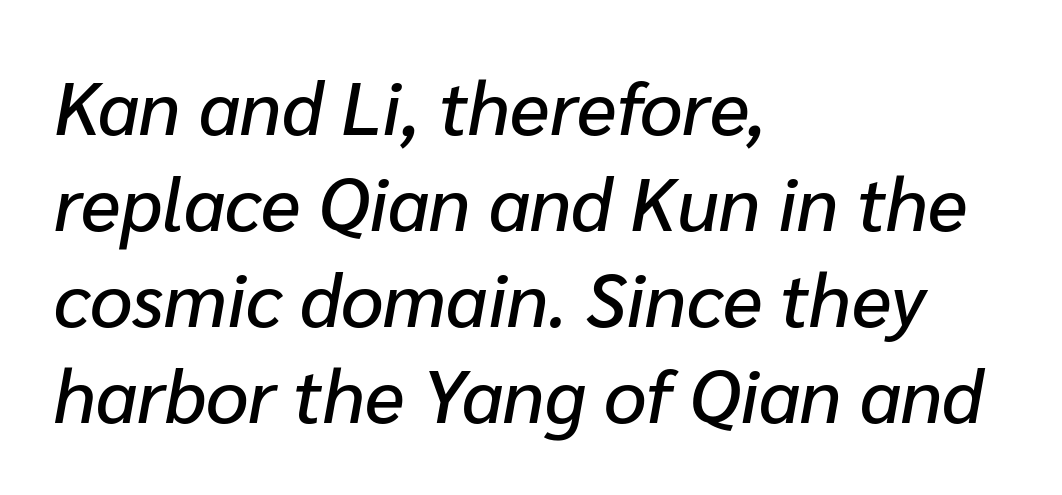
The image shows 75 px text type, italic (leaning right); set left-aligned, normal line spacing (1.28x), normal letter spacing, not underlined; low stroke contrast and a medium x-height.
